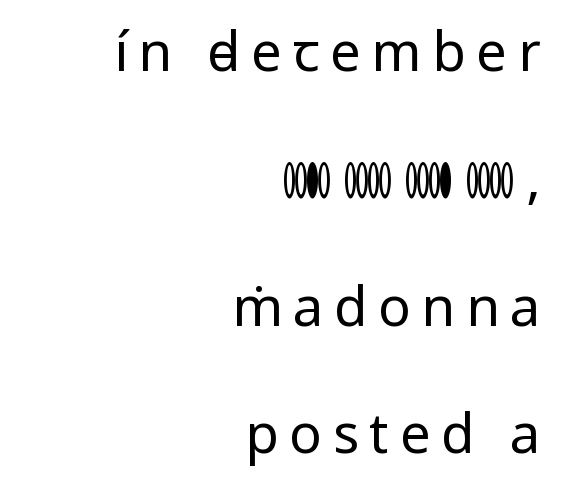
Proportional: the letters do not fall into vertical columns. The text block is weighted toward the right margin, trailing off unevenly leftward. No italicization has been applied; the sample stays upright. Summary of weight: not heavy and not bold. Tracking value appears strongly positive — letters spread wide. No feet cap the strokes, marking this as sans-serif type.
